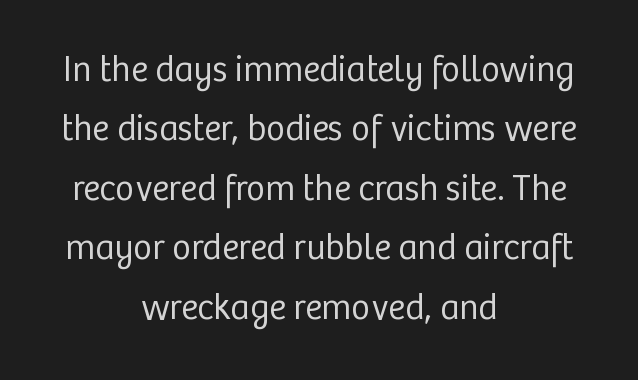
The image shows 36 px regular-weight sans-serif type, upright; set centered, normal line spacing (1.65x), normal letter spacing, not underlined; low stroke contrast and a medium x-height.
